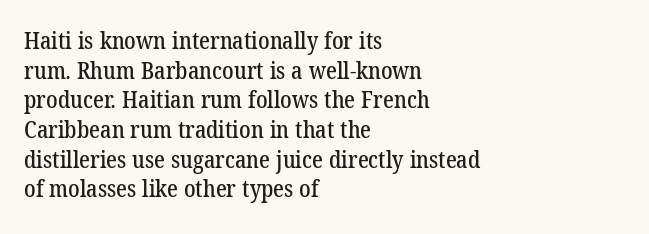
The image shows 23 px text type; set left-aligned, normal line spacing (1.29x), normal letter spacing, not underlined.
